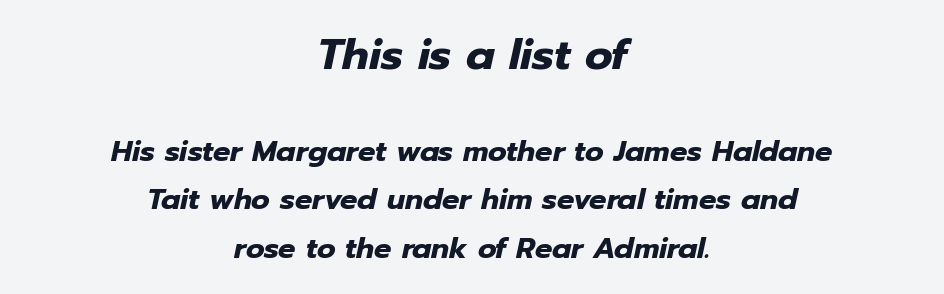
Q: Is the text bold? A: Yes.
Q: Is the text italic (slanted)? A: Yes, it leans right by about 12 degrees.
Q: Is the text underlined? A: No.
Q: How is the paragraph aligned? A: Centered.
Q: Is the spacing between letters normal or unusually wide? A: Normal.
Q: Is the spacing between lines tight, normal or loose? A: Normal.
Q: Which block of text is set in a larger size, the first (top) or the second (bottom)? A: The first (top) one.
Q: Width (condensed, normal, or wide)? A: Normal.
Q: Stroke contrast? A: Low.
Q: x-height? A: Medium.
Q: Monospaced? A: No.
